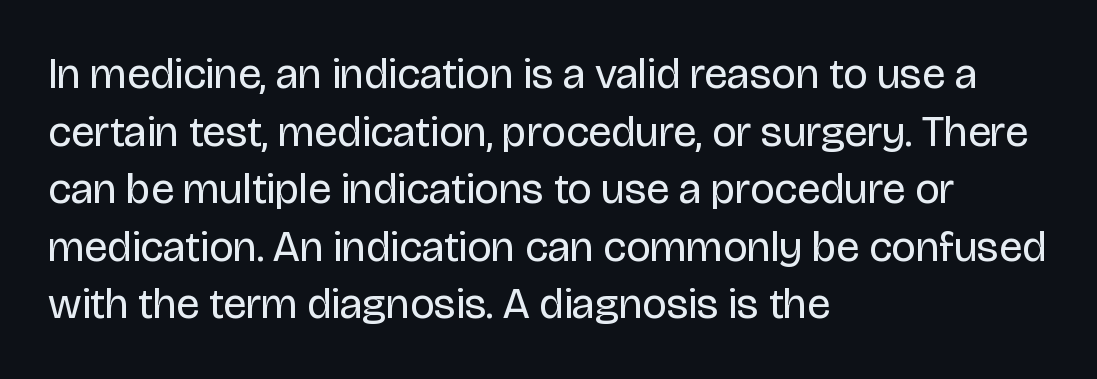
{"serif": "no", "italic": "no", "bold": "no", "weight": "regular", "width": "normal", "stroke_contrast": "low", "x_height": "large", "monospaced": "no", "underline": "no", "align": "left", "line_spacing": "normal", "line_spacing_ratio": 1.34, "letter_spacing": "normal", "letter_spacing_em": 0.0, "glyph_px": 43}
